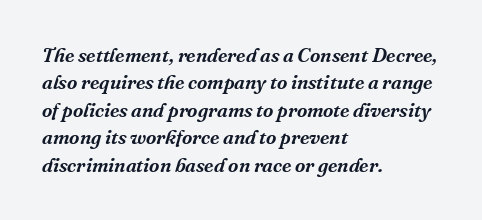
The image shows 20 px text type, italic (leaning right); set left-aligned, normal line spacing (1.37x), normal letter spacing, not underlined.
